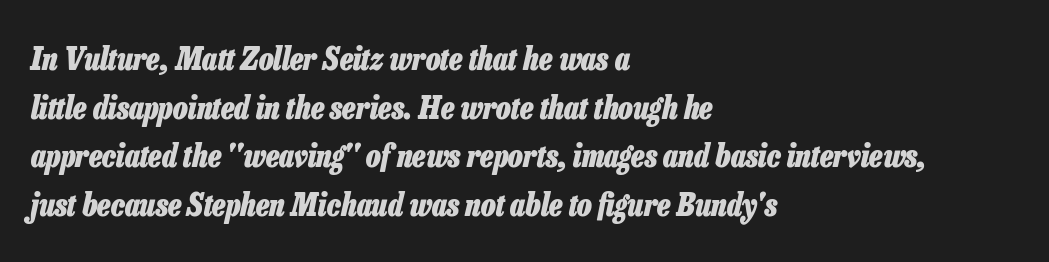
{"italic": "yes", "lean": "right", "slant_degrees": 13, "bold": "yes", "weight": "heavy", "width": "condensed", "stroke_contrast": "low", "x_height": "medium", "monospaced": "no", "underline": "no", "align": "left", "line_spacing": "normal", "line_spacing_ratio": 1.57, "letter_spacing": "normal", "letter_spacing_em": 0.0, "glyph_px": 31}
